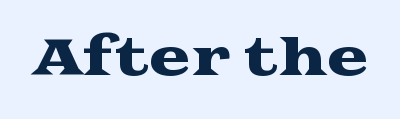
Q: Is the text italic (slanted)? A: No, it is upright.
Q: Is the typeface a serif or a sans-serif typeface? A: Serif.
Q: Is the text underlined? A: No.
Q: Is the spacing between letters normal or unusually wide? A: Normal.
Q: Width (condensed, normal, or wide)? A: Wide.
Q: Stroke contrast? A: Medium.
Q: x-height? A: Medium.
Q: Monospaced? A: No.
